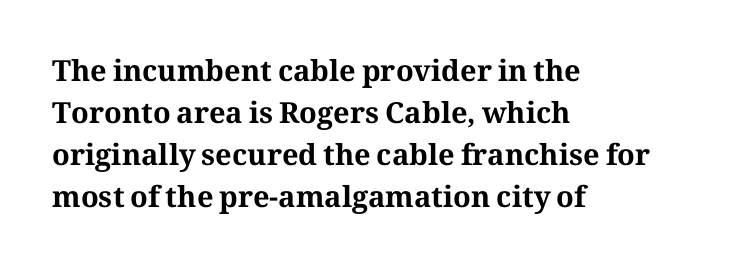
Quick note: not italic, upright. The text was rendered using a seriffed face with decorative stroke endings. The space directly below the letters is spotless. The setting favours the left margin, as ordinary paragraphs usually do.
